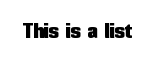
Q: Is the text italic (slanted)? A: No, it is upright.
Q: Is the text underlined? A: No.
Q: Is the spacing between letters normal or unusually wide? A: Normal.
